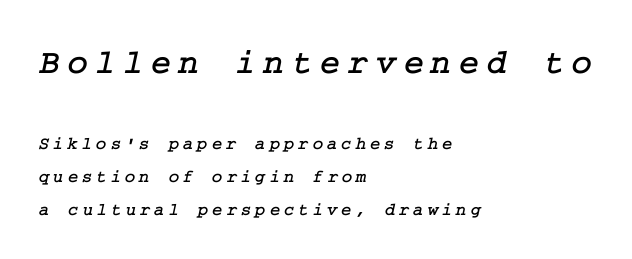
Q: Is the typeface a serif or a sans-serif typeface? A: Serif.
Q: Is the text underlined? A: No.
Q: How is the paragraph aligned? A: Left-aligned.
Q: Is the spacing between letters normal or unusually wide? A: Unusually wide.
Q: Which block of text is set in a larger size, the first (top) or the second (bottom)? A: The first (top) one.
Q: Width (condensed, normal, or wide)? A: Normal.
Q: Stroke contrast? A: Low.
Q: x-height? A: Medium.
